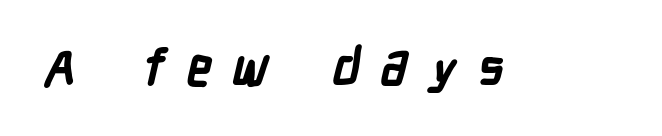
The image shows 51 px semibold, condensed sans-serif type; set unusually wide letter spacing (+0.4 em), not underlined; low stroke contrast and a medium x-height.
